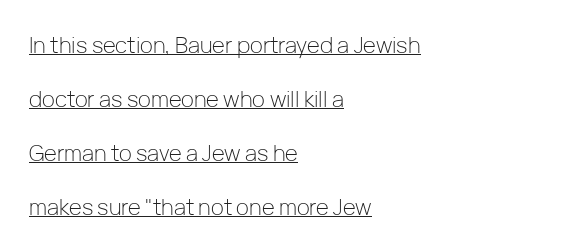
The typesetter has applied underlining to the passage shown. Look at the tracking — it's just the regular setting, nothing added. Successive baselines arrive slowly, with a big drop between each. Posture: straight, roman, zero tilt.
